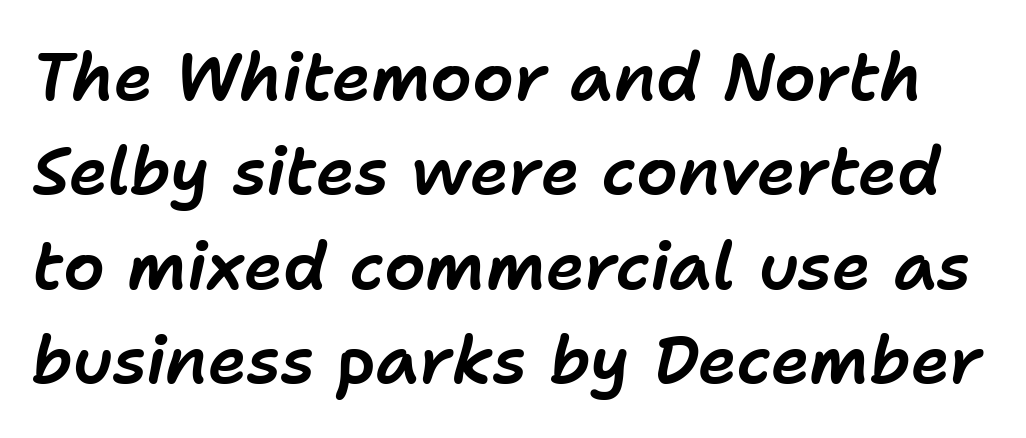
Q: Is the text italic (slanted)? A: Yes, it leans right by about 11 degrees.
Q: Is the text underlined? A: No.
Q: Is the spacing between letters normal or unusually wide? A: Normal.
Q: Is the spacing between lines tight, normal or loose? A: Normal.
Q: Width (condensed, normal, or wide)? A: Normal.
Q: Stroke contrast? A: Low.
Q: x-height? A: Medium.
Q: Monospaced? A: No.
